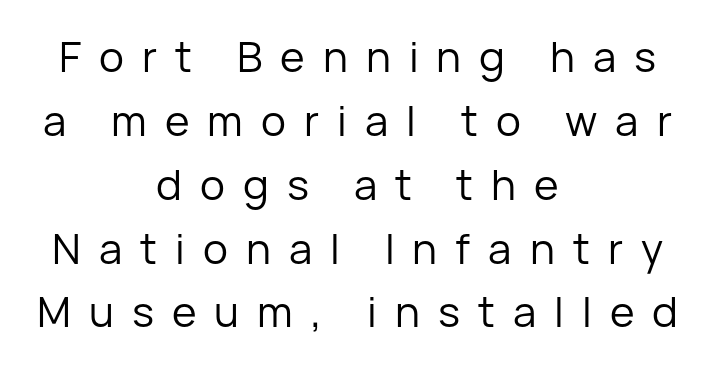
The image shows 42 px regular-weight sans-serif type, upright; set centered, normal line spacing (1.52x), unusually wide letter spacing (+0.43 em), not underlined; low stroke contrast and a medium x-height.
